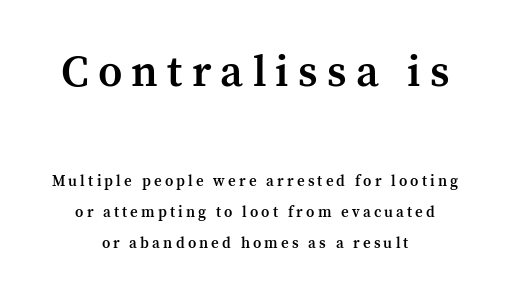
{"serif": "yes", "italic": "no", "bold": "semi", "weight": "semibold", "width": "normal", "stroke_contrast": "medium", "x_height": "medium", "monospaced": "no", "underline": "no", "align": "center", "line_spacing": "loose", "line_spacing_ratio": 2.08, "letter_spacing": "wide", "letter_spacing_em": 0.21, "larger_block": "first", "size_ratio": 2.93, "glyph_px": 44}
